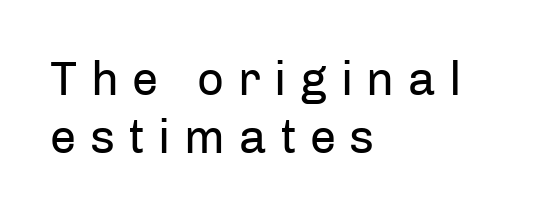
Q: Is the text bold? A: No.
Q: Is the text italic (slanted)? A: No, it is upright.
Q: Is the typeface a serif or a sans-serif typeface? A: Sans-serif.
Q: Is the text underlined? A: No.
Q: How is the paragraph aligned? A: Left-aligned.
Q: Is the spacing between letters normal or unusually wide? A: Unusually wide.
Q: Width (condensed, normal, or wide)? A: Normal.
Q: Stroke contrast? A: Low.
Q: x-height? A: Medium.
Q: Monospaced? A: No.
